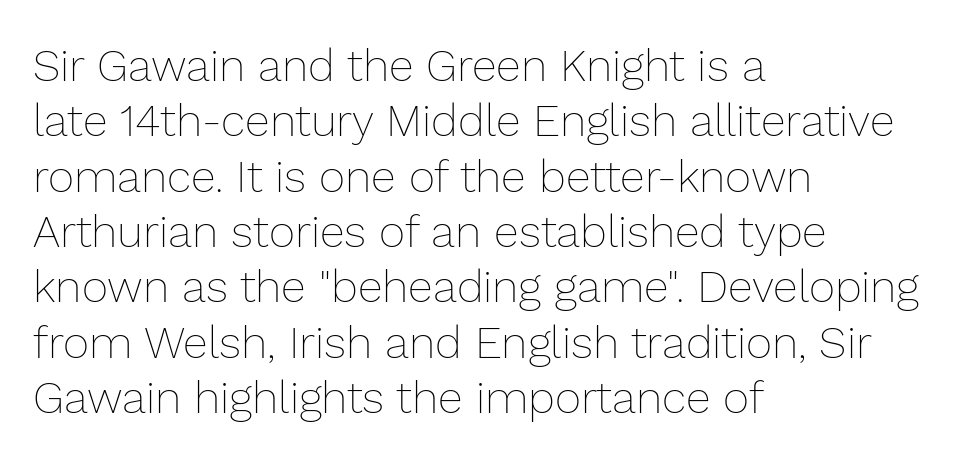
What stands out about the letter spacing? Nothing — it is the standard amount. A classic flush-left, rag-right setting is used for this passage. Stroke thickness stays within the range of a standard reading face or lighter. Each letter keeps its own natural width here, so spacing adapts to shape. This is roman type, the default non-slanted kind.
